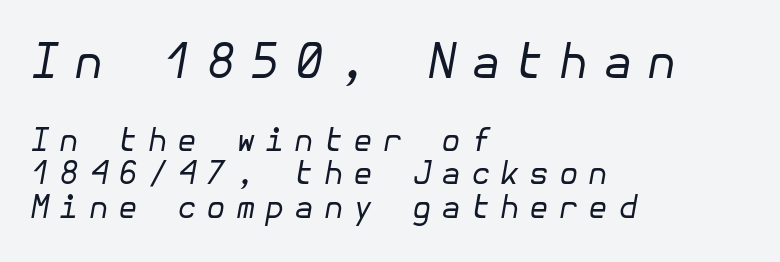
The image shows 48 px regular-weight type, italic (leaning right); set left-aligned, tight line spacing (1.05x), unusually wide letter spacing (+0.3 em), not underlined; the first (top) block is 1.5x larger; low stroke contrast and a medium x-height.
